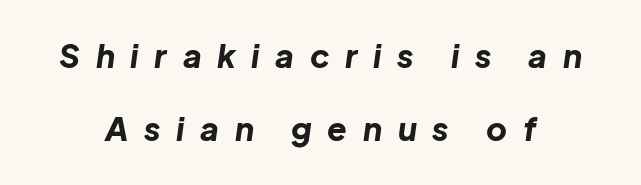
{"italic": "yes", "lean": "right", "slant_degrees": 8, "bold": "yes", "weight": "bold", "width": "normal", "stroke_contrast": "low", "x_height": "medium", "monospaced": "no", "underline": "no", "align": "center", "line_spacing": "loose", "line_spacing_ratio": 2.28, "letter_spacing": "wide", "letter_spacing_em": 0.49, "glyph_px": 32}
